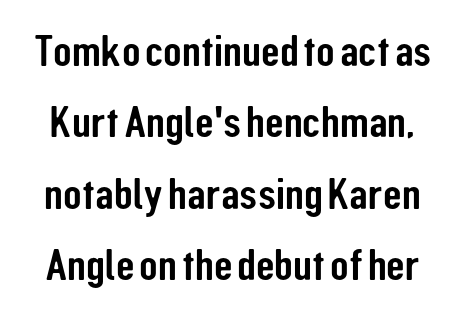
The image shows 43 px condensed sans-serif type, upright; set normal line spacing (1.66x), normal letter spacing, not underlined; low stroke contrast and a medium x-height.
